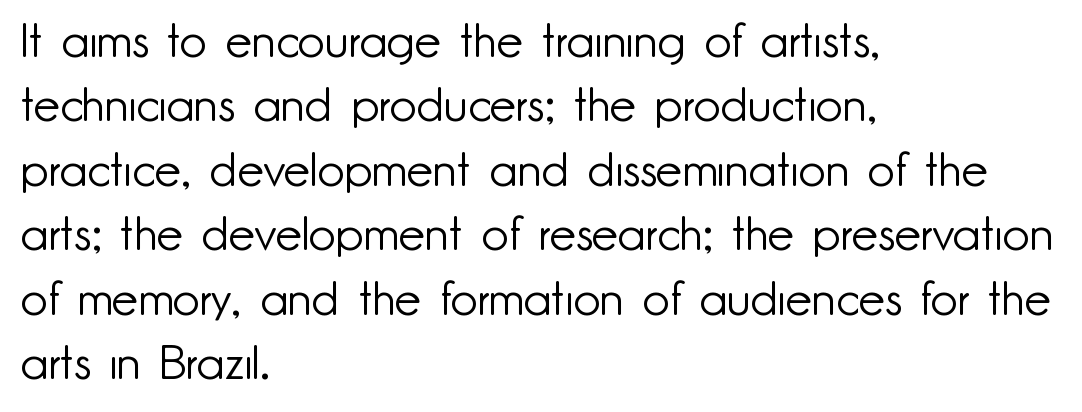
{"serif": "no", "italic": "no", "bold": "no", "weight": "light", "width": "normal", "stroke_contrast": "low", "x_height": "small", "monospaced": "no", "underline": "no", "align": "left", "line_spacing": "normal", "line_spacing_ratio": 1.37, "letter_spacing": "normal", "letter_spacing_em": 0.0, "glyph_px": 47}
